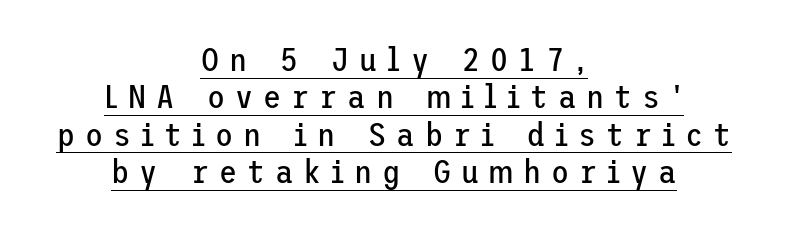
The image shows 33 px regular-weight sans-serif type, upright; set centered, tight line spacing (1.13x), unusually wide letter spacing (+0.3 em), underlined; low stroke contrast and a medium x-height.
